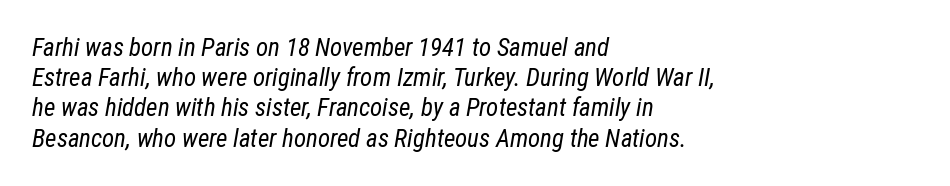
Q: Is the text bold? A: No.
Q: Is the text italic (slanted)? A: Yes, it leans right by about 12 degrees.
Q: Is the text underlined? A: No.
Q: How is the paragraph aligned? A: Left-aligned.
Q: Is the spacing between letters normal or unusually wide? A: Normal.
